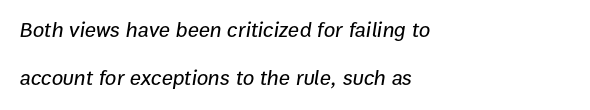
{"italic": "yes", "lean": "right", "slant_degrees": 9, "underline": "no", "align": "left", "line_spacing": "loose", "line_spacing_ratio": 2.27, "letter_spacing": "normal", "letter_spacing_em": 0.0, "glyph_px": 21}
